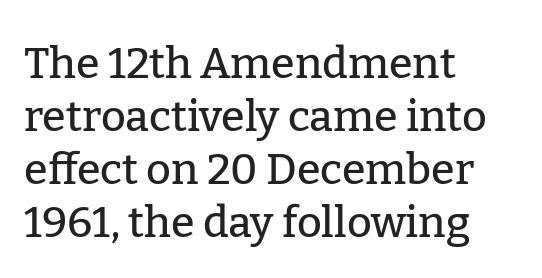
{"serif": "yes", "italic": "no", "width": "normal", "stroke_contrast": "low", "x_height": "medium", "monospaced": "no", "underline": "no", "align": "left", "line_spacing_ratio": 1.23, "letter_spacing": "normal", "letter_spacing_em": 0.0, "glyph_px": 43}
